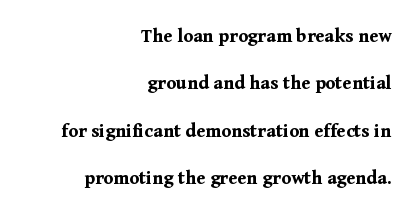
{"italic": "no", "bold": "yes", "underline": "no", "align": "right", "line_spacing": "loose", "line_spacing_ratio": 2.37, "letter_spacing": "normal", "letter_spacing_em": 0.0, "glyph_px": 20}
